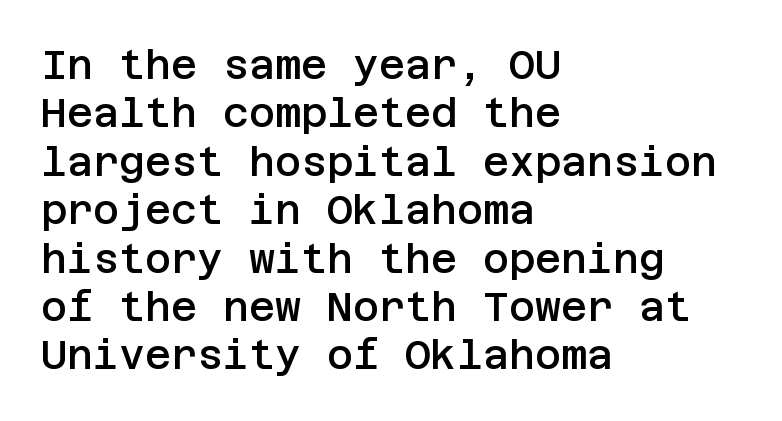
Q: Is the text bold? A: Semi-bold.
Q: Is the text italic (slanted)? A: No, it is upright.
Q: Is the typeface a serif or a sans-serif typeface? A: Sans-serif.
Q: Is the text underlined? A: No.
Q: How is the paragraph aligned? A: Left-aligned.
Q: Is the spacing between letters normal or unusually wide? A: Normal.
Q: Width (condensed, normal, or wide)? A: Normal.
Q: Stroke contrast? A: Low.
Q: x-height? A: Large.
